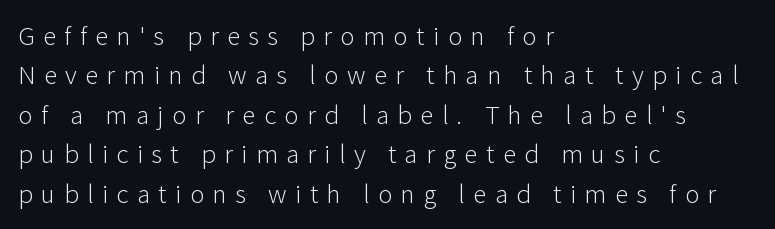
The image shows 27 px text type, upright; set left-aligned, normal line spacing (1.46x), unusually wide letter spacing (+0.31 em), not underlined.
